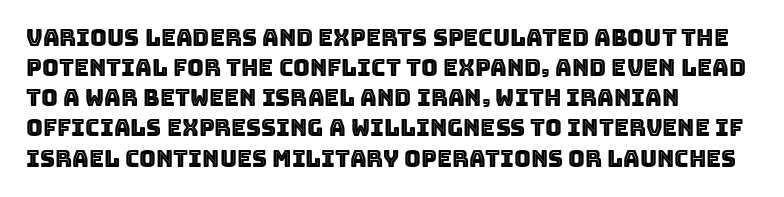
The image shows 23 px text type, upright; set left-aligned, normal line spacing (1.31x), normal letter spacing, not underlined.
